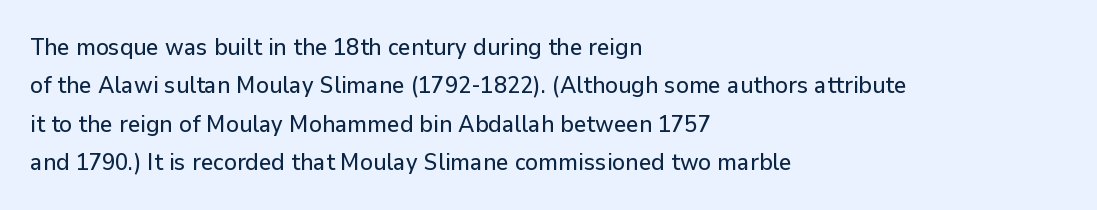
Q: Is the text italic (slanted)? A: No, it is upright.
Q: Is the text underlined? A: No.
Q: How is the paragraph aligned? A: Left-aligned.
Q: Is the spacing between letters normal or unusually wide? A: Normal.
Q: Is the spacing between lines tight, normal or loose? A: Normal.
